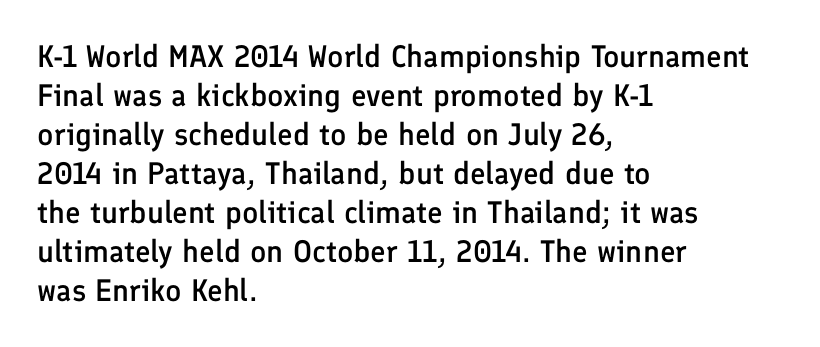
The image shows 31 px semibold sans-serif type, upright; set left-aligned, normal line spacing (1.26x), normal letter spacing, not underlined; low stroke contrast and a medium x-height.
